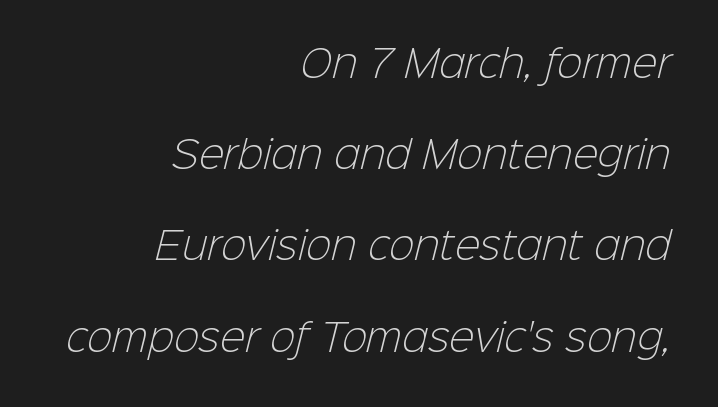
The image shows 38 px light sans-serif type; set right-aligned, loose line spacing (2.4x), normal letter spacing, not underlined; low stroke contrast and a medium x-height.
